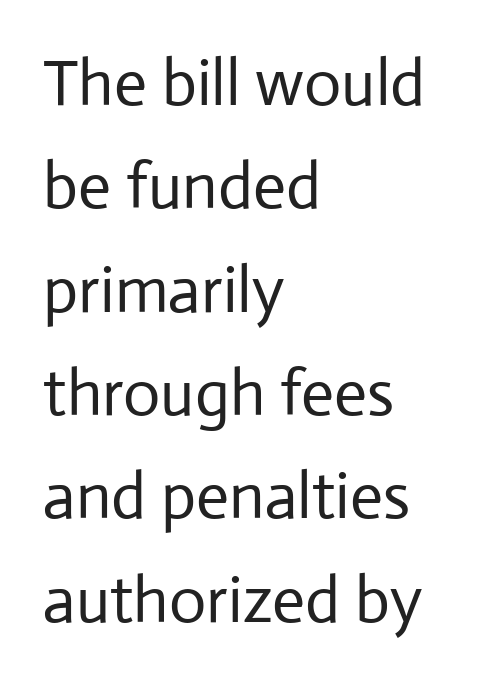
The image shows 65 px regular-weight sans-serif type, upright; set left-aligned, normal line spacing (1.59x), normal letter spacing, not underlined; low stroke contrast and a medium x-height.
